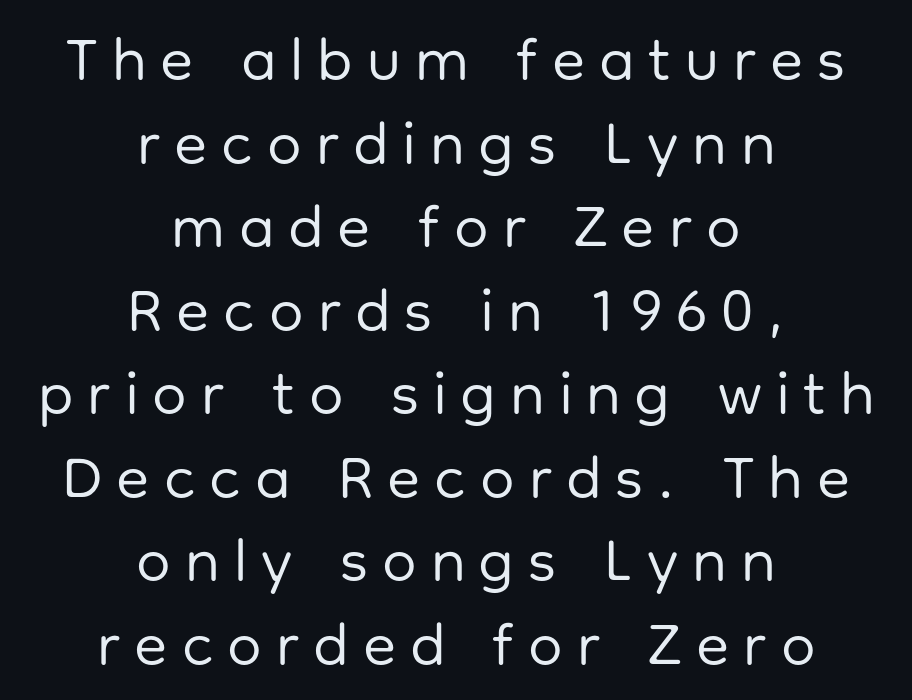
Q: Is the text bold? A: No.
Q: Is the text italic (slanted)? A: No, it is upright.
Q: Is the typeface a serif or a sans-serif typeface? A: Sans-serif.
Q: Is the text underlined? A: No.
Q: How is the paragraph aligned? A: Centered.
Q: Is the spacing between letters normal or unusually wide? A: Unusually wide.
Q: Is the spacing between lines tight, normal or loose? A: Normal.
Q: Width (condensed, normal, or wide)? A: Normal.
Q: Stroke contrast? A: Low.
Q: x-height? A: Medium.
Q: Monospaced? A: No.
